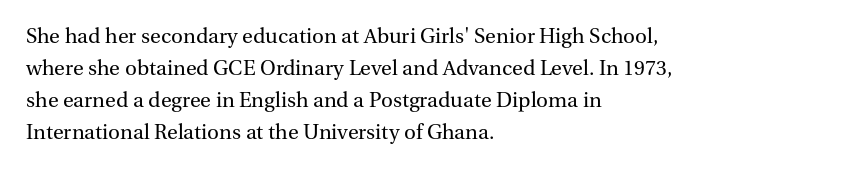
This sample uses an upright cut, with every glyph sitting square on the baseline. Check the space under the baseline: it is left empty. These lines are set flush left with a ragged right edge. Weight: not bold — regular or lighter.
